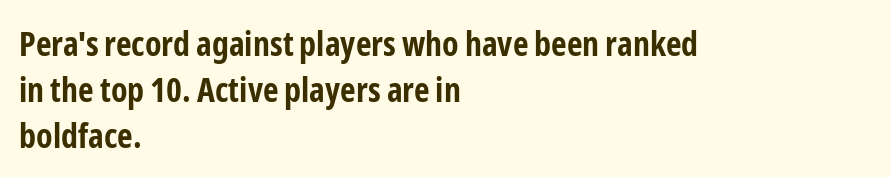
{"serif": "no", "italic": "no", "bold": "yes", "weight": "bold", "width": "condensed", "stroke_contrast": "low", "x_height": "medium", "monospaced": "no", "underline": "no", "align": "left", "line_spacing": "normal", "line_spacing_ratio": 1.35, "letter_spacing": "normal", "letter_spacing_em": 0.0, "glyph_px": 34}
